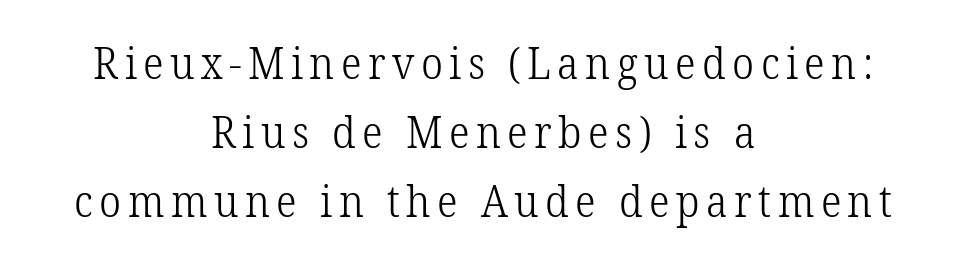
The string is rendered with underlining switched off. Leading matches the norm, producing a regular column. Horizontally, the lines are justified to the midpoint only. Check where the strokes stop: tiny serifs finish them off. The face used here is proportionally spaced, like ordinary book or web type. Notice how the stems are strictly vertical — no italics here.
